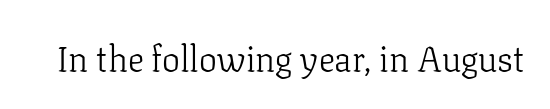
You could not count columns in this text — the font is proportionally spaced. A light-to-regular cut is what we see here. A typesetter would mark this as roman, not italic. Here the glyphs are tracked normally, forming tight word shapes. Letterform terminals end in serifs throughout the passage.
